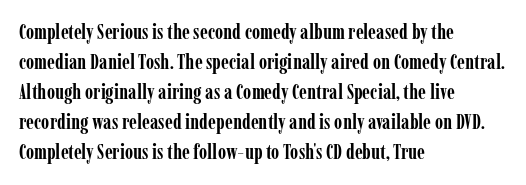
Q: Is the text bold? A: Yes.
Q: Is the text italic (slanted)? A: No, it is upright.
Q: Is the text underlined? A: No.
Q: How is the paragraph aligned? A: Left-aligned.
Q: Is the spacing between letters normal or unusually wide? A: Normal.
Q: Is the spacing between lines tight, normal or loose? A: Normal.
